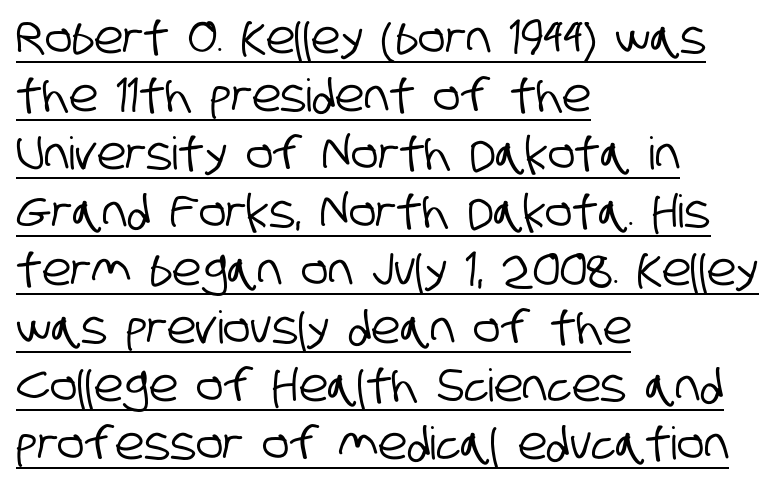
{"serif": "no", "width": "condensed", "stroke_contrast": "low", "x_height": "large", "monospaced": "no", "underline": "yes", "align": "left", "line_spacing": "normal", "line_spacing_ratio": 1.29, "letter_spacing": "normal", "letter_spacing_em": 0.0, "glyph_px": 45}
